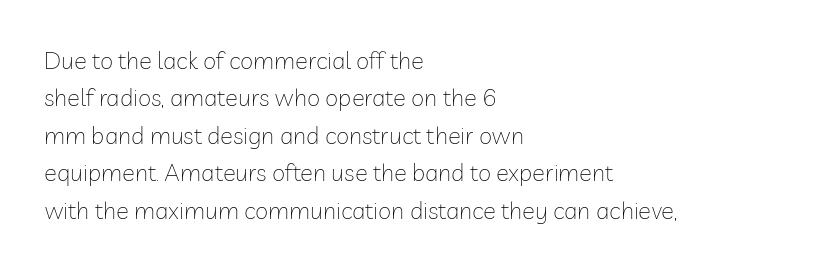
Q: Is the text bold? A: No.
Q: Is the text italic (slanted)? A: No, it is upright.
Q: Is the text underlined? A: No.
Q: How is the paragraph aligned? A: Left-aligned.
Q: Is the spacing between letters normal or unusually wide? A: Normal.
Q: Is the spacing between lines tight, normal or loose? A: Normal.
